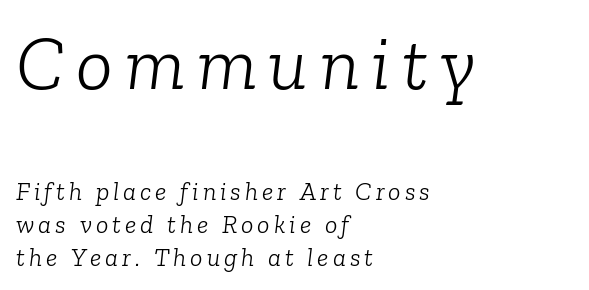
Q: Is the text bold? A: No.
Q: Is the text italic (slanted)? A: Yes, it leans right by about 6 degrees.
Q: Is the typeface a serif or a sans-serif typeface? A: Serif.
Q: Is the text underlined? A: No.
Q: How is the paragraph aligned? A: Left-aligned.
Q: Is the spacing between lines tight, normal or loose? A: Normal.
Q: Which block of text is set in a larger size, the first (top) or the second (bottom)? A: The first (top) one.
Q: Width (condensed, normal, or wide)? A: Normal.
Q: Stroke contrast? A: Low.
Q: x-height? A: Medium.
Q: Monospaced? A: No.
